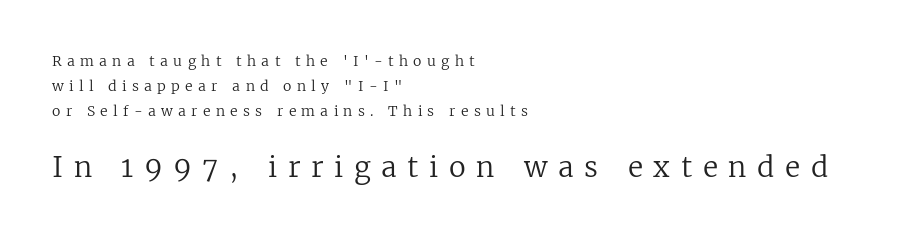
The image shows 28 px regular-weight serif type, upright; set left-aligned, line spacing 1.77x, unusually wide letter spacing (+0.38 em), not underlined; the second (bottom) block is 2.0x larger; low stroke contrast and a medium x-height.
